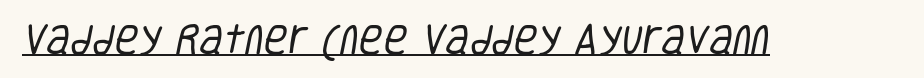
Q: Is the text bold? A: No.
Q: Is the typeface a serif or a sans-serif typeface? A: Sans-serif.
Q: Is the text underlined? A: Yes.
Q: Is the spacing between letters normal or unusually wide? A: Normal.
Q: Width (condensed, normal, or wide)? A: Condensed.
Q: Stroke contrast? A: Low.
Q: x-height? A: Large.
Q: Monospaced? A: No.
